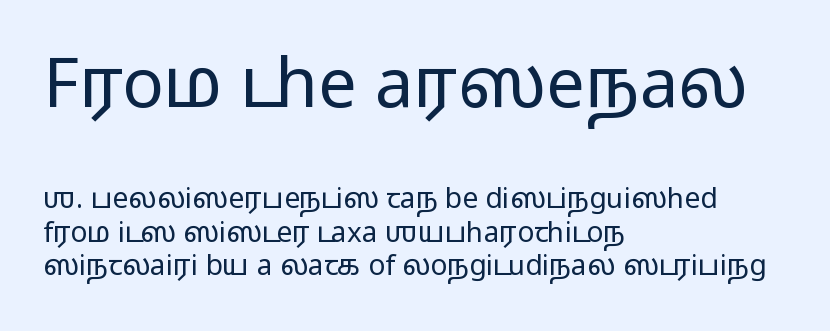
Caption: upper text group enlarged, lower text group reduced. The rendering uses natural spacing where letterforms have individual widths. A sans-serif font was chosen for this passage. The strip under each line holds only bare page.
